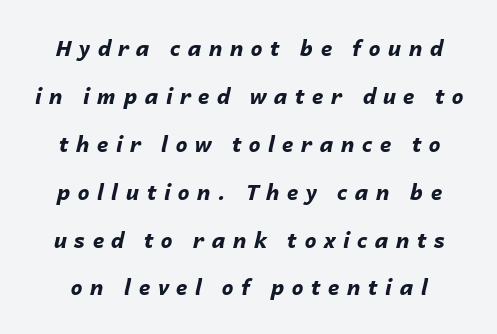
Q: Is the text bold? A: Yes.
Q: Is the text italic (slanted)? A: Yes, it leans right by about 14 degrees.
Q: Is the text underlined? A: No.
Q: Is the spacing between letters normal or unusually wide? A: Unusually wide.
Q: Is the spacing between lines tight, normal or loose? A: Loose.
